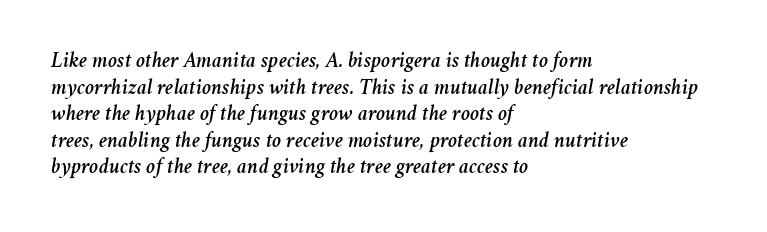
In terms of posture, this sample is oblique. Between one letter and the next there's only the usual sliver of space. Leftover space on each line is placed entirely after the last word. The string is rendered with underlining switched off.
